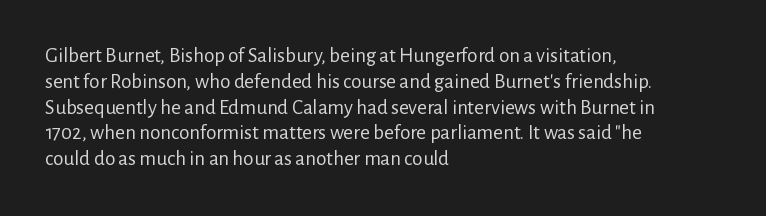
Visually the block forms a straight wall on the left and a jagged coastline on the right. This sample uses plain, unmodified letter spacing. The face looks like a standard text weight, possibly lighter. Check under the words: just untouched page. Does the lettering tilt? It doesn't — this is upright.
